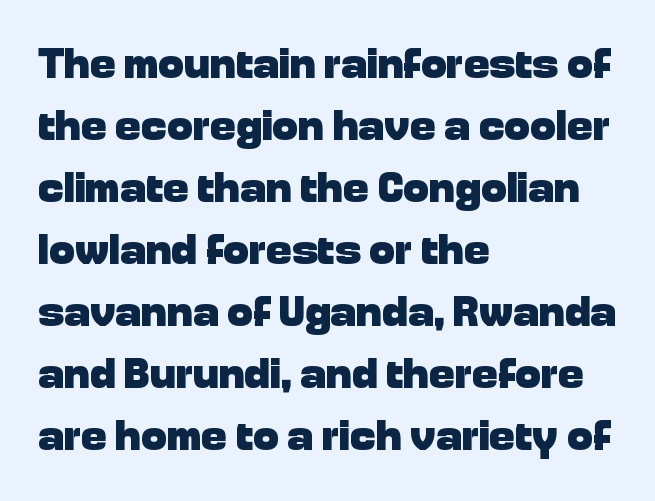
{"serif": "no", "italic": "no", "bold": "yes", "weight": "heavy", "width": "normal", "stroke_contrast": "low", "x_height": "medium", "monospaced": "no", "underline": "no", "align": "left", "line_spacing": "normal", "line_spacing_ratio": 1.44, "letter_spacing": "normal", "letter_spacing_em": 0.0, "glyph_px": 43}
